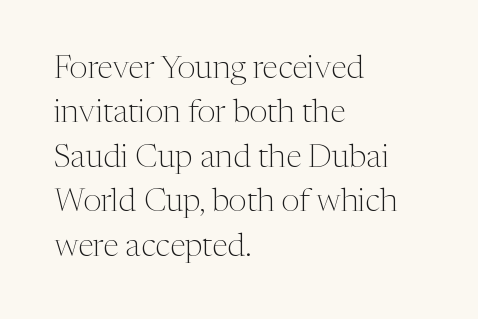
{"serif": "yes", "italic": "no", "bold": "no", "weight": "light", "width": "normal", "stroke_contrast": "medium", "x_height": "medium", "monospaced": "no", "underline": "no", "align": "left", "line_spacing": "normal", "line_spacing_ratio": 1.39, "letter_spacing": "normal", "letter_spacing_em": 0.0, "glyph_px": 32}
